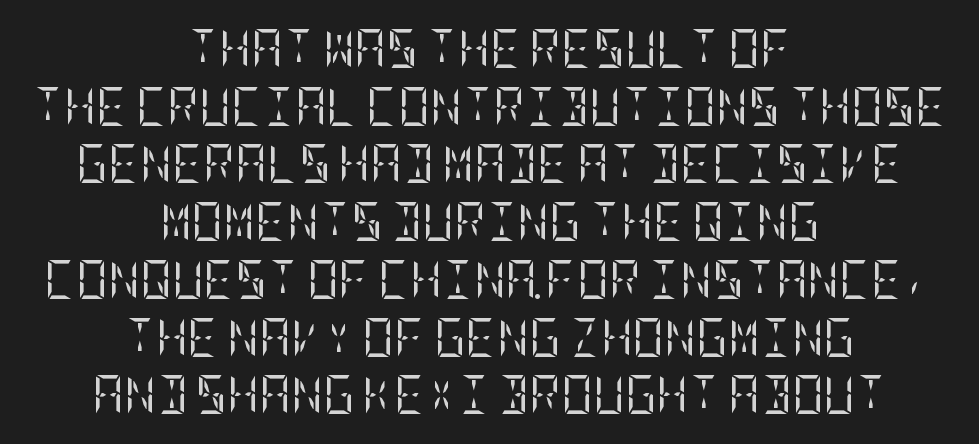
The image shows 39 px regular-weight, condensed serif type, upright; set centered, normal line spacing (1.48x), normal letter spacing, not underlined; low stroke contrast and a large x-height.
